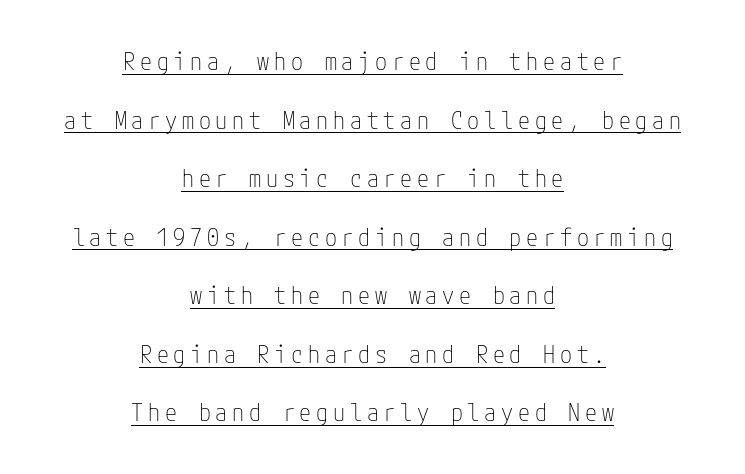
{"italic": "no", "bold": "no", "underline": "yes", "align": "center", "line_spacing": "loose", "line_spacing_ratio": 2.44, "letter_spacing": "wide", "letter_spacing_em": 0.2, "glyph_px": 24}
